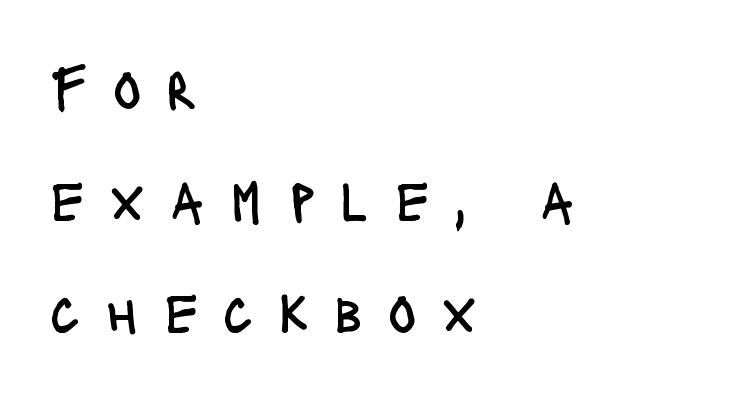
Q: Is the text bold? A: No.
Q: Is the text italic (slanted)? A: No, it is upright.
Q: Is the typeface a serif or a sans-serif typeface? A: Sans-serif.
Q: Is the text underlined? A: No.
Q: How is the paragraph aligned? A: Left-aligned.
Q: Is the spacing between letters normal or unusually wide? A: Unusually wide.
Q: Is the spacing between lines tight, normal or loose? A: Loose.
Q: Width (condensed, normal, or wide)? A: Condensed.
Q: Stroke contrast? A: Low.
Q: x-height? A: Large.
Q: Monospaced? A: No.
